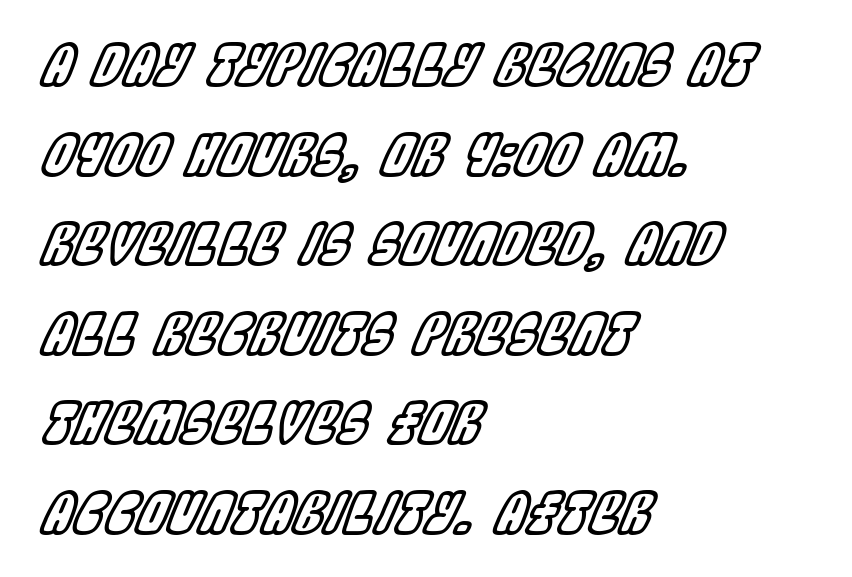
Q: Is the text italic (slanted)? A: Yes, it leans right by about 22 degrees.
Q: Is the text underlined? A: No.
Q: How is the paragraph aligned? A: Left-aligned.
Q: Is the spacing between letters normal or unusually wide? A: Normal.
Q: Is the spacing between lines tight, normal or loose? A: Normal.
Q: Width (condensed, normal, or wide)? A: Condensed.
Q: x-height? A: Large.
Q: Monospaced? A: No.
